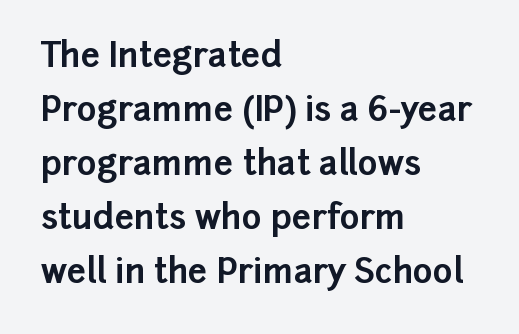
{"serif": "no", "italic": "no", "bold": "yes", "weight": "bold", "width": "normal", "stroke_contrast": "low", "x_height": "medium", "monospaced": "no", "underline": "no", "align": "left", "line_spacing": "normal", "line_spacing_ratio": 1.59, "letter_spacing": "normal", "letter_spacing_em": 0.0, "glyph_px": 34}
